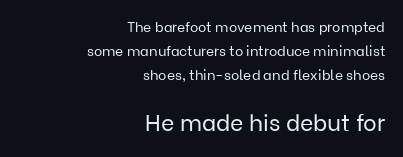
Q: Is the text bold? A: No.
Q: Is the text italic (slanted)? A: No, it is upright.
Q: Is the text underlined? A: No.
Q: How is the paragraph aligned? A: Right-aligned.
Q: Is the spacing between letters normal or unusually wide? A: Normal.
Q: Which block of text is set in a larger size, the first (top) or the second (bottom)? A: The second (bottom) one.
